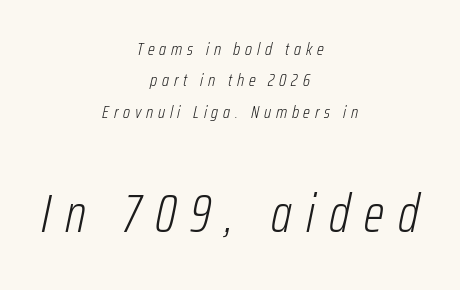
The image shows 53 px light, condensed type, italic (leaning right); set centered, line spacing 1.75x, unusually wide letter spacing (+0.27 em), not underlined; the second (bottom) block is 2.94x larger; low stroke contrast and a medium x-height.
